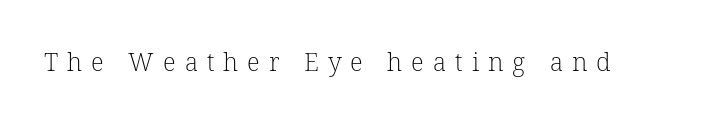
The image shows 25 px text type; set unusually wide letter spacing (+0.36 em), not underlined.
